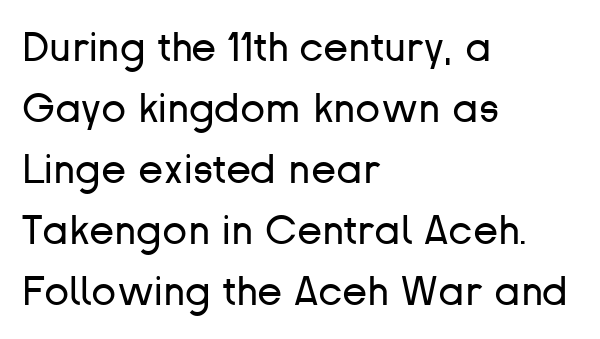
{"serif": "no", "italic": "no", "bold": "no", "weight": "regular", "width": "normal", "stroke_contrast": "low", "x_height": "medium", "monospaced": "no", "underline": "no", "align": "left", "line_spacing": "normal", "line_spacing_ratio": 1.49, "letter_spacing": "normal", "letter_spacing_em": 0.0, "glyph_px": 41}
